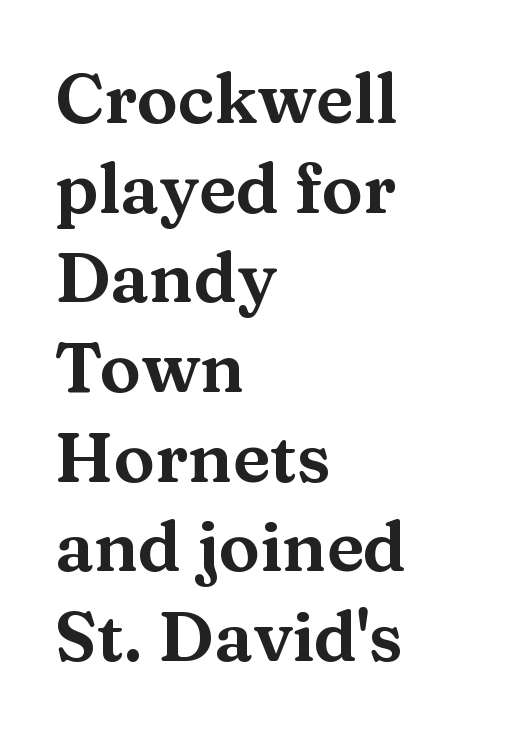
Q: Is the text italic (slanted)? A: No, it is upright.
Q: Is the typeface a serif or a sans-serif typeface? A: Serif.
Q: Is the text underlined? A: No.
Q: How is the paragraph aligned? A: Left-aligned.
Q: Is the spacing between letters normal or unusually wide? A: Normal.
Q: Is the spacing between lines tight, normal or loose? A: Normal.
Q: Width (condensed, normal, or wide)? A: Wide.
Q: Stroke contrast? A: Medium.
Q: x-height? A: Medium.
Q: Monospaced? A: No.
